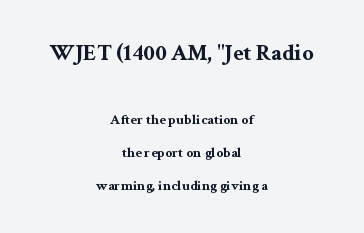
Inter-character spacing is left at the font's built-in metrics. The passage shown is not underscored anywhere. Where is the straight margin? There isn't one; the lines are centered. The rendering uses a large line-height, opening up the rows. Visually, the top section dominates because its glyphs are scaled up.
